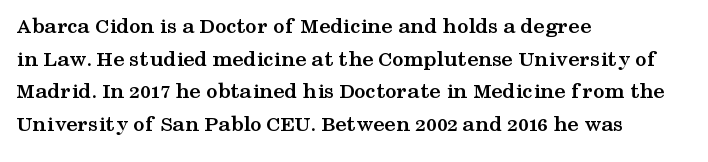
{"italic": "no", "bold": "yes", "underline": "no", "align": "left", "line_spacing": "normal", "line_spacing_ratio": 1.42, "letter_spacing": "normal", "letter_spacing_em": 0.0, "glyph_px": 23}
